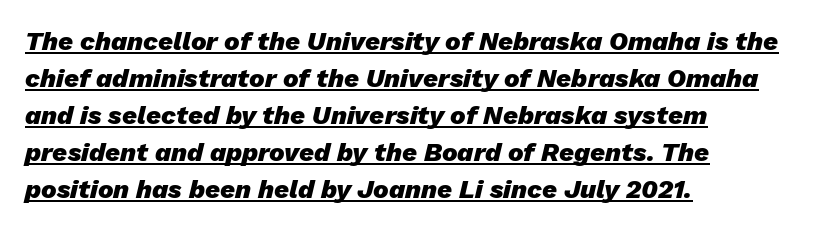
Q: Is the text bold? A: Yes.
Q: Is the text italic (slanted)? A: Yes, it leans right by about 13 degrees.
Q: Is the text underlined? A: Yes.
Q: How is the paragraph aligned? A: Left-aligned.
Q: Is the spacing between letters normal or unusually wide? A: Normal.
Q: Is the spacing between lines tight, normal or loose? A: Normal.
